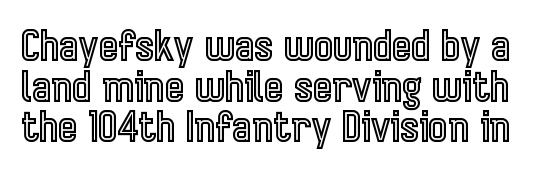
Q: Is the text italic (slanted)? A: No, it is upright.
Q: Is the text underlined? A: No.
Q: Is the spacing between letters normal or unusually wide? A: Normal.
Q: Is the spacing between lines tight, normal or loose? A: Tight.
Q: Width (condensed, normal, or wide)? A: Condensed.
Q: x-height? A: Medium.
Q: Monospaced? A: No.
